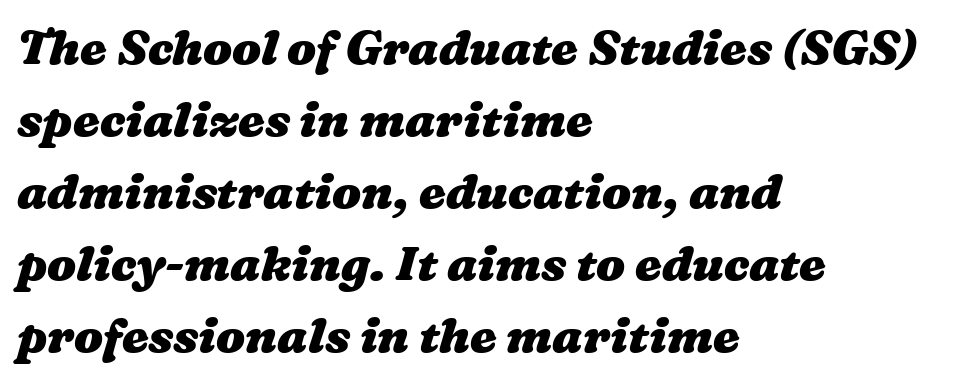
The image shows 48 px heavy, wide type; set left-aligned, normal line spacing (1.5x), normal letter spacing, not underlined; medium stroke contrast and a medium x-height.
